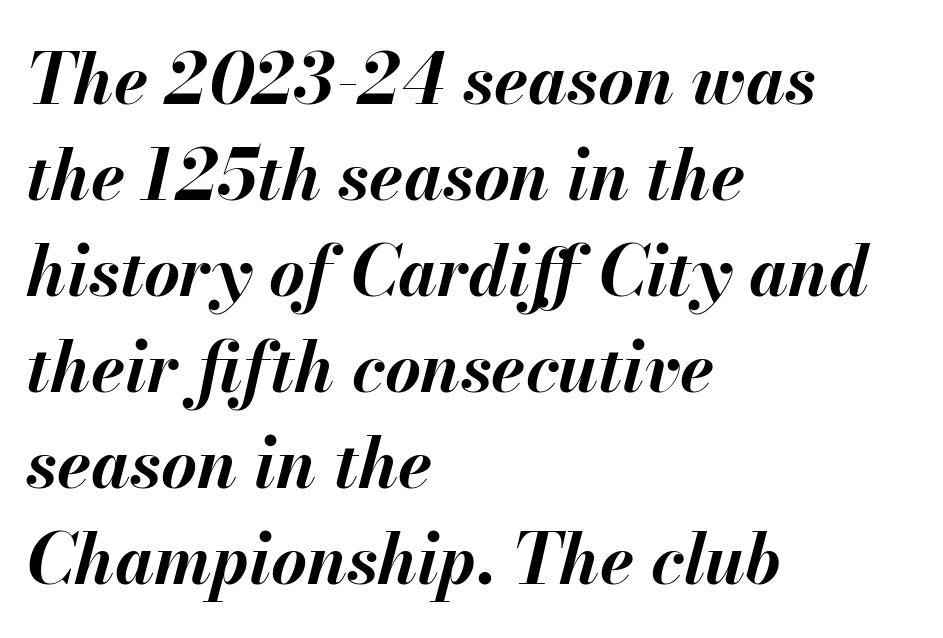
The image shows 69 px bold type, italic (leaning right); set left-aligned, normal line spacing (1.39x), normal letter spacing, not underlined; medium stroke contrast and a small x-height.
